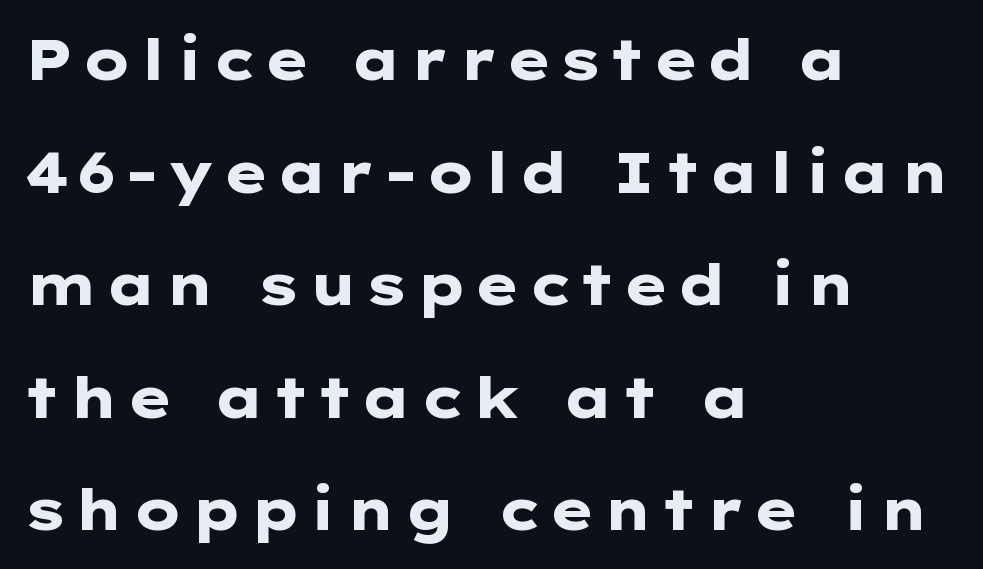
Decoration check: the copy has no underline. The typesetter chose a ragged-right arrangement here. Rendered with straight, roman letterforms. The vertical gap from one line to the next is large.
